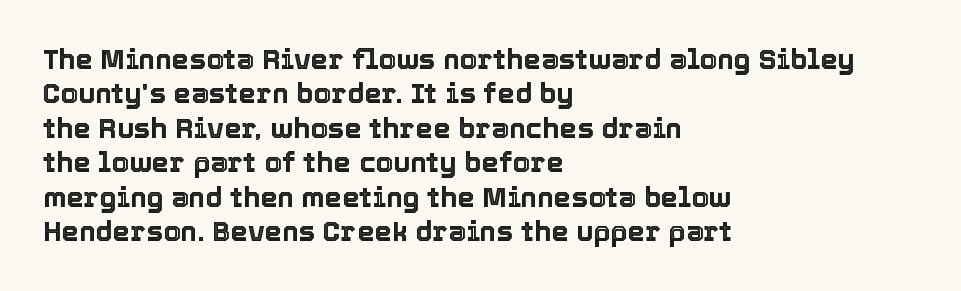
Horizontally, the lines are justified to the leading edge only. The baseline area is clear. Is this a fixed-width face? No — the glyphs have proportional, varying widths. It's the straight-up-and-down kind of type. You could call the tracking neutral — neither tight nor loose.
